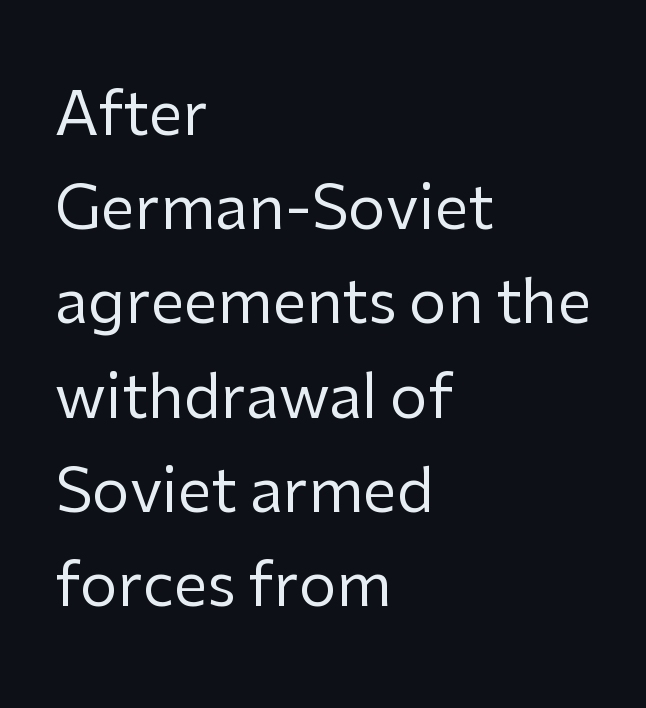
{"serif": "no", "italic": "no", "bold": "no", "weight": "regular", "width": "normal", "stroke_contrast": "low", "x_height": "medium", "monospaced": "no", "underline": "no", "align": "left", "line_spacing": "normal", "line_spacing_ratio": 1.57, "letter_spacing": "normal", "letter_spacing_em": 0.0, "glyph_px": 60}
